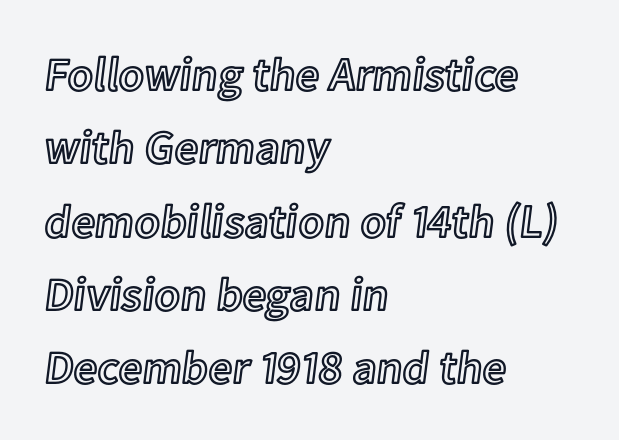
Here the glyphs are tracked normally, forming tight word shapes. The passage is arranged the way most books set body copy — flush left. Leading: standard. Each letter keeps its own natural width here, so spacing adapts to shape.
